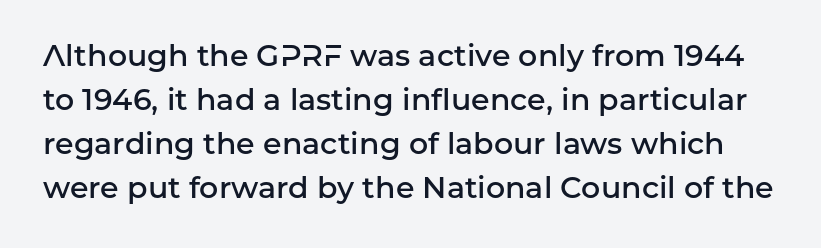
Q: Is the text bold? A: Semi-bold.
Q: Is the text italic (slanted)? A: No, it is upright.
Q: Is the typeface a serif or a sans-serif typeface? A: Sans-serif.
Q: Is the text underlined? A: No.
Q: Is the spacing between letters normal or unusually wide? A: Normal.
Q: Is the spacing between lines tight, normal or loose? A: Normal.
Q: Width (condensed, normal, or wide)? A: Normal.
Q: Stroke contrast? A: Low.
Q: x-height? A: Medium.
Q: Monospaced? A: No.
